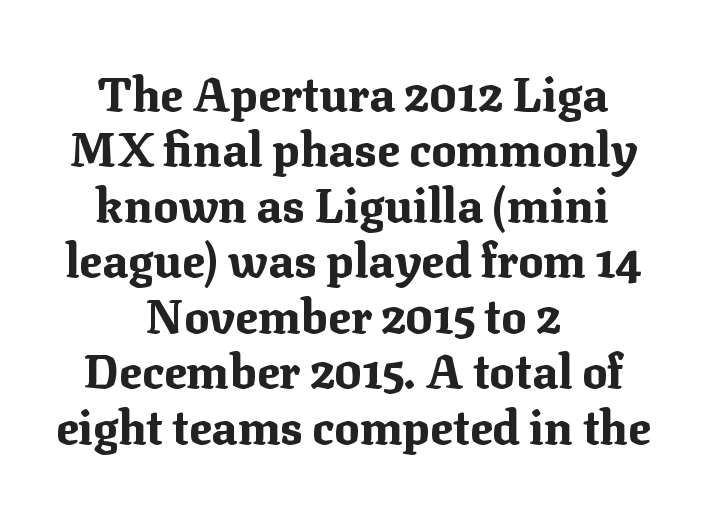
Pretty heavy lettering here — definitely bold. The letterforms sit shoulder to shoulder at normal distance. Old-style or modern, the face here clearly has serifs. This rendering uses center alignment, leaving both contours irregular but symmetric.
